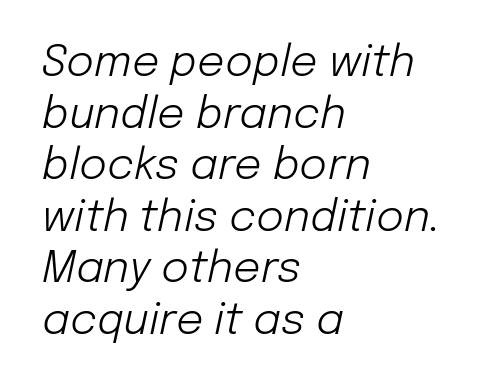
{"italic": "yes", "lean": "right", "slant_degrees": 12, "bold": "no", "weight": "light", "width": "normal", "stroke_contrast": "low", "x_height": "medium", "monospaced": "no", "underline": "no", "align": "left", "line_spacing_ratio": 1.2, "letter_spacing": "normal", "letter_spacing_em": 0.0, "glyph_px": 43}
